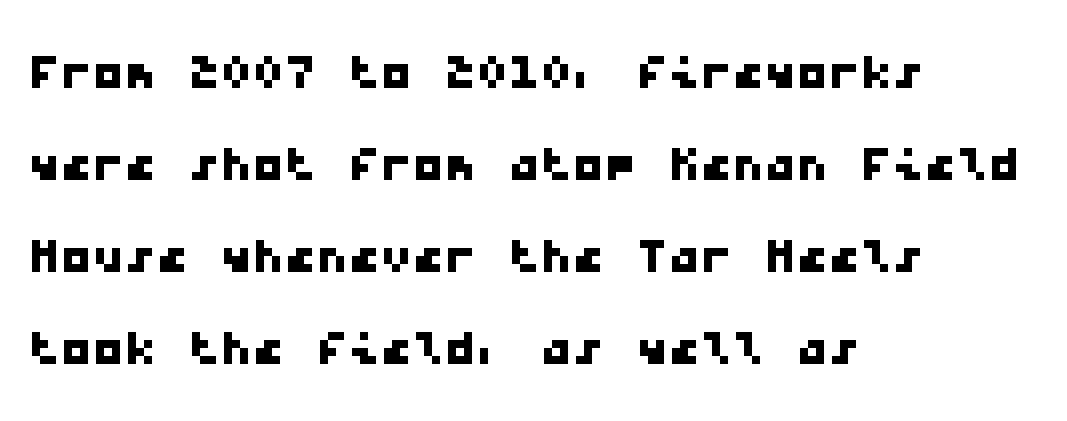
Is there much room between lines? A standard amount, neither cramped nor airy. Note the uniform advance width — an 'i' takes as much space as an 'm'. The rag falls on the right side of this text block. Words float on clear page, feet unadorned. The line texture is even and compact thanks to regular tracking.
